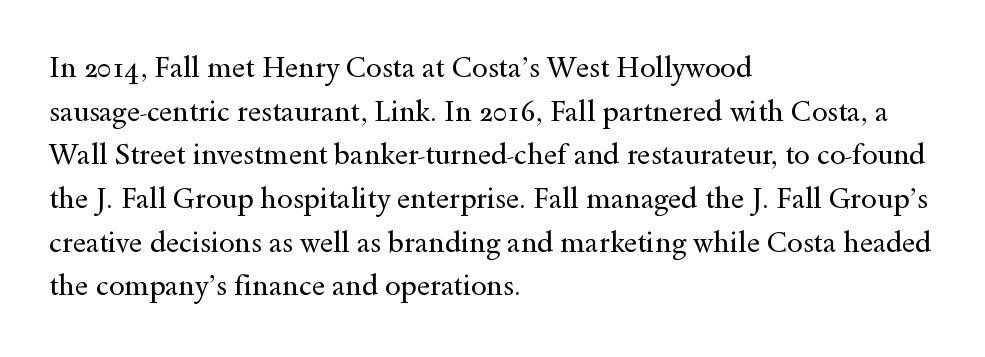
Q: Is the text bold? A: No.
Q: Is the text italic (slanted)? A: No, it is upright.
Q: Is the typeface a serif or a sans-serif typeface? A: Serif.
Q: Is the text underlined? A: No.
Q: How is the paragraph aligned? A: Left-aligned.
Q: Is the spacing between letters normal or unusually wide? A: Normal.
Q: Is the spacing between lines tight, normal or loose? A: Normal.
Q: Width (condensed, normal, or wide)? A: Wide.
Q: x-height? A: Small.
Q: Monospaced? A: No.
